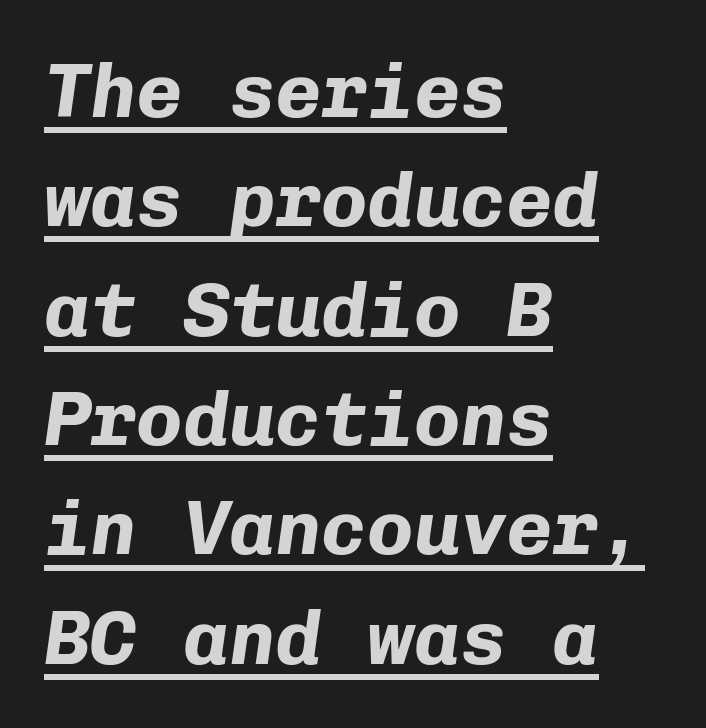
The image shows 77 px bold type, italic (leaning right), monospaced; set left-aligned, normal line spacing (1.42x), normal letter spacing, underlined; low stroke contrast and a medium x-height.
